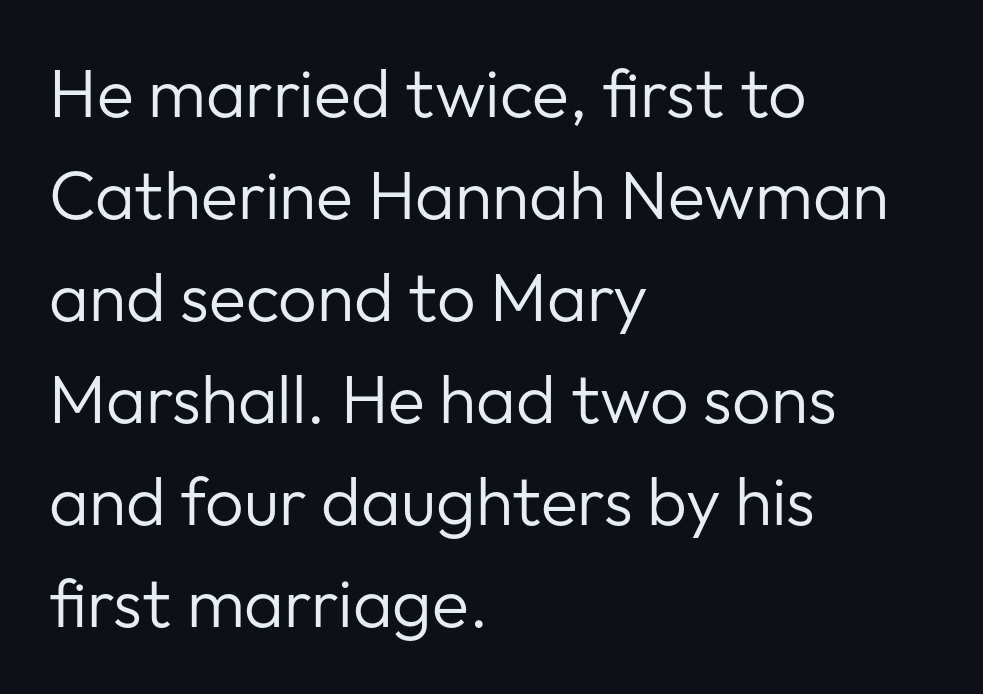
{"serif": "no", "italic": "no", "bold": "no", "weight": "regular", "width": "normal", "stroke_contrast": "low", "x_height": "medium", "monospaced": "no", "underline": "no", "align": "left", "line_spacing": "normal", "line_spacing_ratio": 1.5, "letter_spacing": "normal", "letter_spacing_em": 0.0, "glyph_px": 68}
